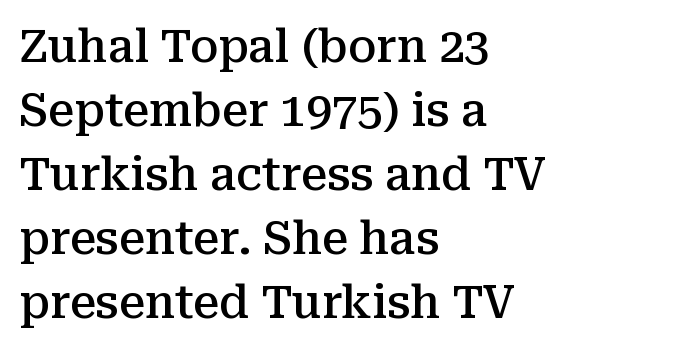
{"serif": "yes", "italic": "no", "bold": "semi", "weight": "semibold", "width": "normal", "stroke_contrast": "medium", "x_height": "medium", "monospaced": "no", "underline": "no", "align": "left", "line_spacing": "normal", "line_spacing_ratio": 1.39, "letter_spacing": "normal", "letter_spacing_em": 0.0, "glyph_px": 46}
